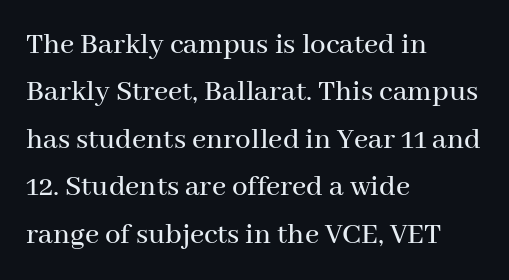
The image shows 31 px serif type, upright; set left-aligned, normal line spacing (1.53x), normal letter spacing, not underlined; medium stroke contrast and a medium x-height.
